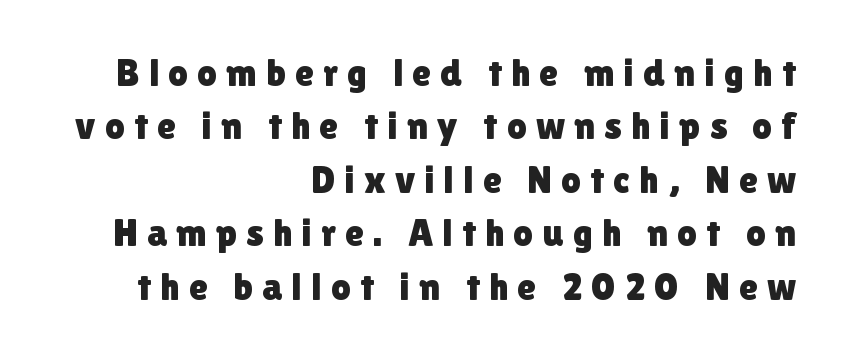
The image shows 39 px sans-serif type, upright; set right-aligned, normal line spacing (1.37x), unusually wide letter spacing (+0.23 em), not underlined; low stroke contrast and a medium x-height.
